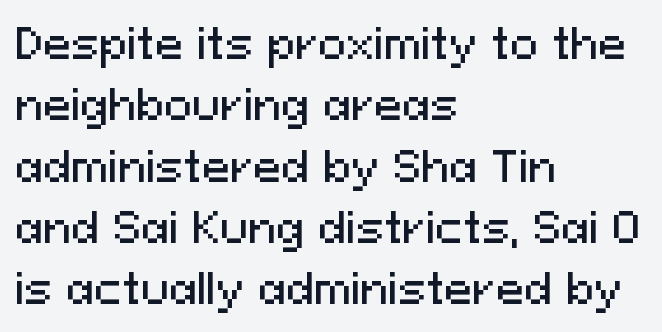
Q: Is the text italic (slanted)? A: No, it is upright.
Q: Is the typeface a serif or a sans-serif typeface? A: Sans-serif.
Q: Is the text underlined? A: No.
Q: How is the paragraph aligned? A: Left-aligned.
Q: Is the spacing between letters normal or unusually wide? A: Normal.
Q: Is the spacing between lines tight, normal or loose? A: Normal.
Q: Width (condensed, normal, or wide)? A: Normal.
Q: Stroke contrast? A: Medium.
Q: x-height? A: Medium.
Q: Monospaced? A: No.
